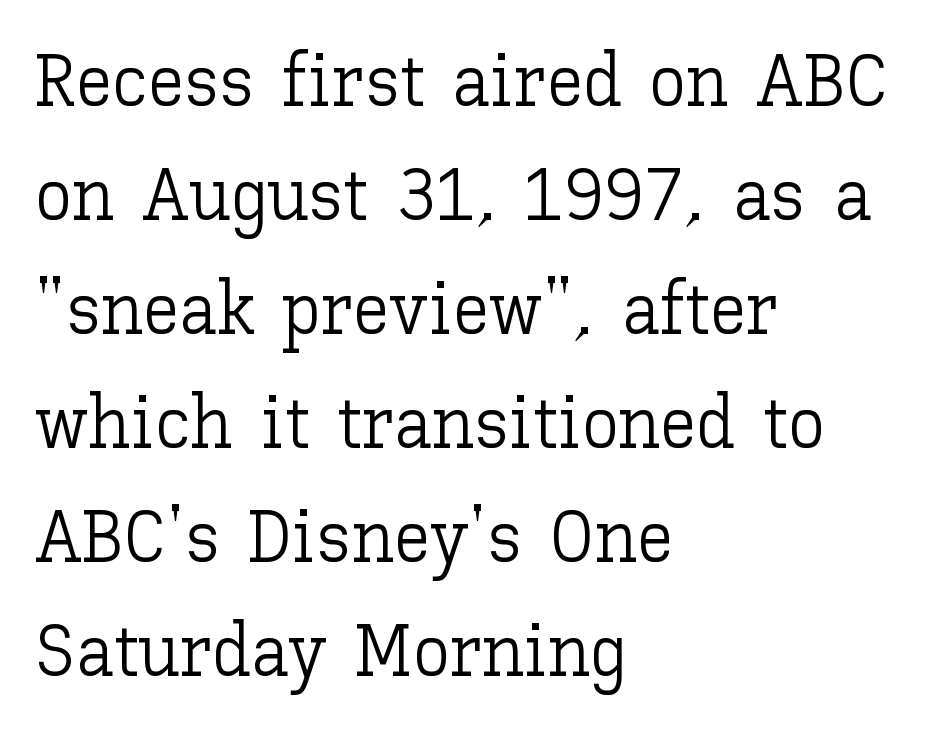
Q: Is the text bold? A: No.
Q: Is the text italic (slanted)? A: No, it is upright.
Q: Is the text underlined? A: No.
Q: How is the paragraph aligned? A: Left-aligned.
Q: Is the spacing between letters normal or unusually wide? A: Normal.
Q: Is the spacing between lines tight, normal or loose? A: Normal.
Q: Width (condensed, normal, or wide)? A: Normal.
Q: Stroke contrast? A: Low.
Q: x-height? A: Medium.
Q: Monospaced? A: No.
